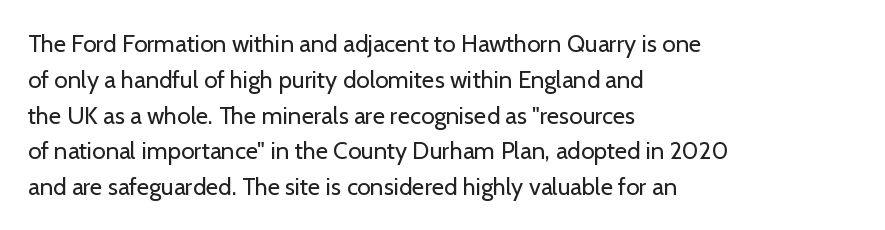
The image shows 24 px text type, upright; set left-aligned, normal line spacing (1.49x), normal letter spacing, not underlined.
